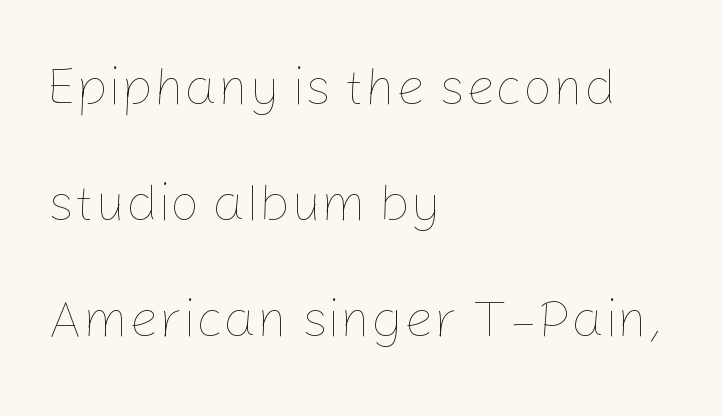
{"italic": "no", "bold": "no", "weight": "thin", "width": "normal", "stroke_contrast": "low", "x_height": "medium", "monospaced": "no", "underline": "no", "align": "left", "line_spacing": "loose", "line_spacing_ratio": 2.19, "letter_spacing": "normal", "letter_spacing_em": 0.0, "glyph_px": 53}
